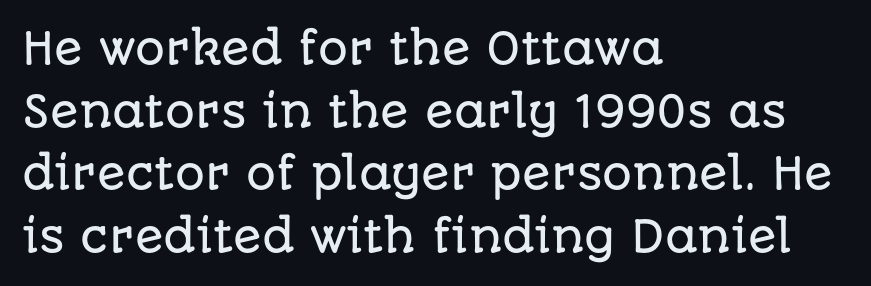
The image shows 42 px sans-serif type, upright; set left-aligned, normal line spacing (1.49x), normal letter spacing, not underlined; low stroke contrast and a large x-height.
